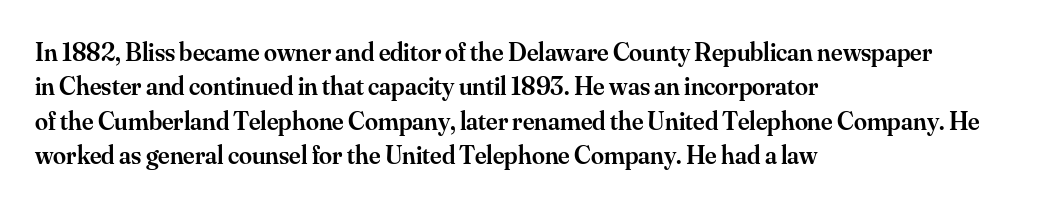
The image shows 26 px text type, upright; set left-aligned, normal line spacing (1.32x), normal letter spacing, not underlined.
